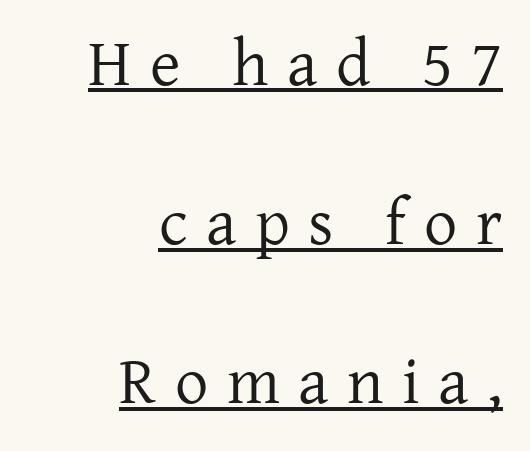
The image shows 66 px regular-weight serif type, upright; set right-aligned, loose line spacing (2.41x), unusually wide letter spacing (+0.28 em), underlined; low stroke contrast and a medium x-height.
